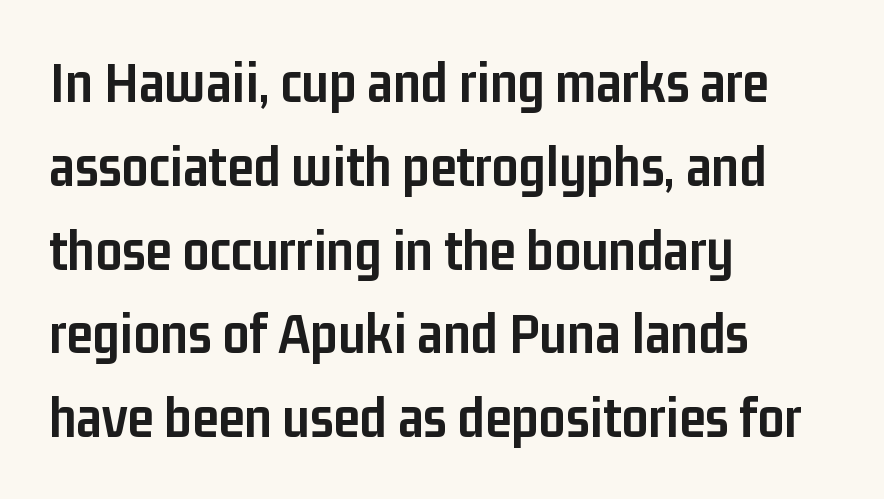
Do the characters align in a grid? No, the font is proportional. Is there any slant? The stems are plumb. Is the letter spacing exaggerated? No — it looks like the ordinary default. Underline: absent.
